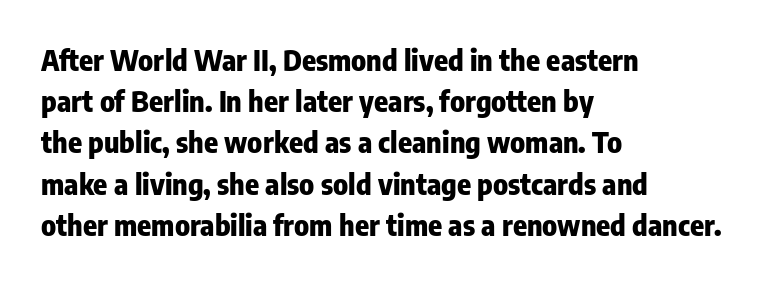
Quick note: not italic, upright. Successive baselines arrive at the customary interval. The text block is weighted toward the left margin, trailing off unevenly rightward. Look at the stroke-to-counter ratio: heavy, a bold.
